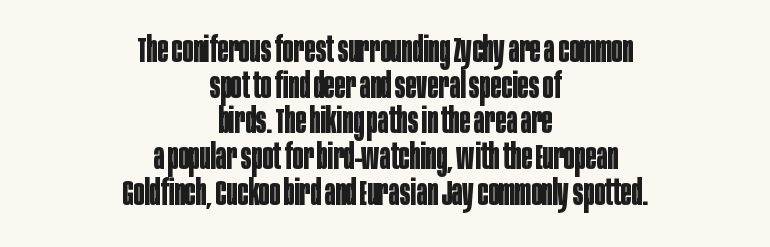
Q: Is the text bold? A: Yes.
Q: Is the text italic (slanted)? A: No, it is upright.
Q: Is the typeface a serif or a sans-serif typeface? A: Sans-serif.
Q: Is the text underlined? A: No.
Q: How is the paragraph aligned? A: Centered.
Q: Is the spacing between letters normal or unusually wide? A: Normal.
Q: Is the spacing between lines tight, normal or loose? A: Tight.
Q: Width (condensed, normal, or wide)? A: Condensed.
Q: Stroke contrast? A: Low.
Q: x-height? A: Large.
Q: Monospaced? A: No.
